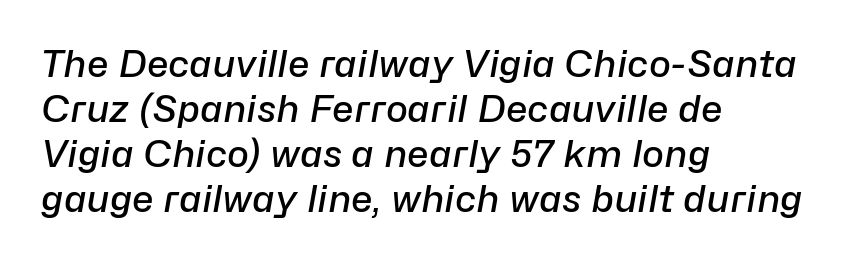
The glyphs have the mass of a demibold cut, below bold. Between one letter and the next there's only the usual sliver of space. The specimen reads as italic at a glance. Each line starts at the same left margin while the right side varies. Glance below the letters and you will spot only blank space. You could not count columns in this text — the font is proportionally spaced.
